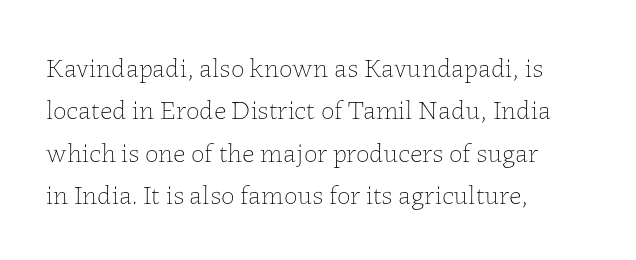
{"italic": "no", "bold": "no", "underline": "no", "align": "left", "line_spacing": "normal", "line_spacing_ratio": 1.57, "letter_spacing": "normal", "letter_spacing_em": 0.0, "glyph_px": 27}
